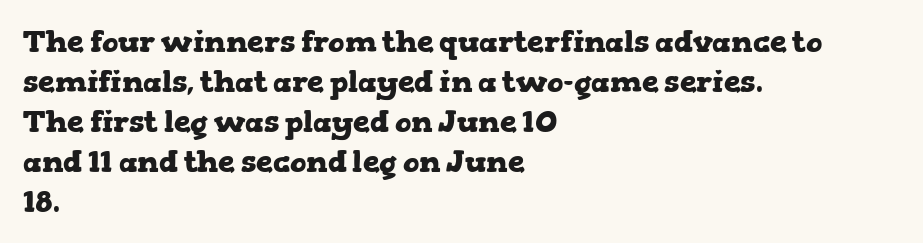
Quick note: underline off. The vertical gap from one line to the next is medium. In terms of letterspacing, this is plain default setting. In terms of letterform style, serifs are clearly present.
